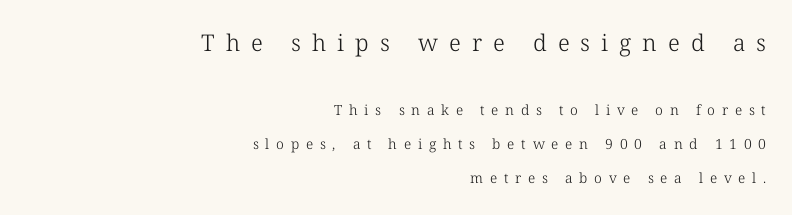
The image shows 23 px text type, upright; set right-aligned, loose line spacing (2.43x), unusually wide letter spacing (+0.48 em), not underlined; the first (top) block is 1.64x larger.
